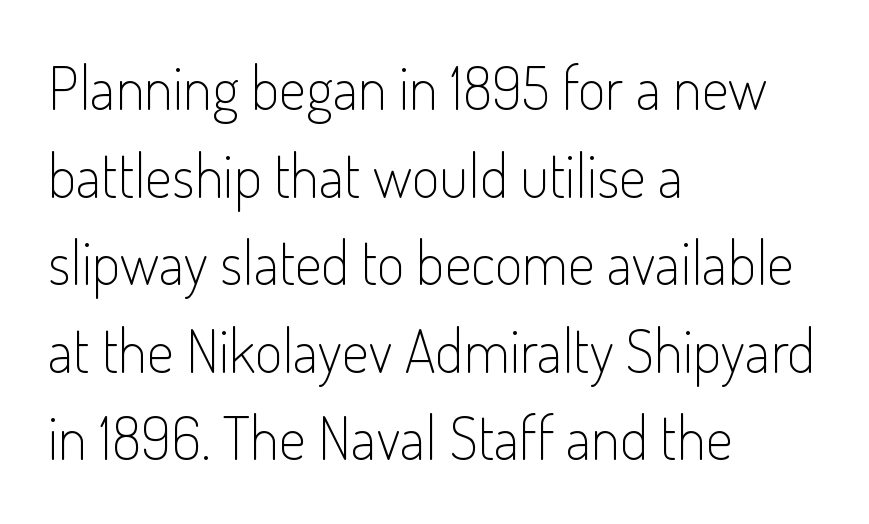
Q: Is the text bold? A: No.
Q: Is the text italic (slanted)? A: No, it is upright.
Q: Is the typeface a serif or a sans-serif typeface? A: Sans-serif.
Q: Is the text underlined? A: No.
Q: How is the paragraph aligned? A: Left-aligned.
Q: Is the spacing between letters normal or unusually wide? A: Normal.
Q: Is the spacing between lines tight, normal or loose? A: Normal.
Q: Width (condensed, normal, or wide)? A: Condensed.
Q: Stroke contrast? A: Low.
Q: x-height? A: Small.
Q: Monospaced? A: No.
